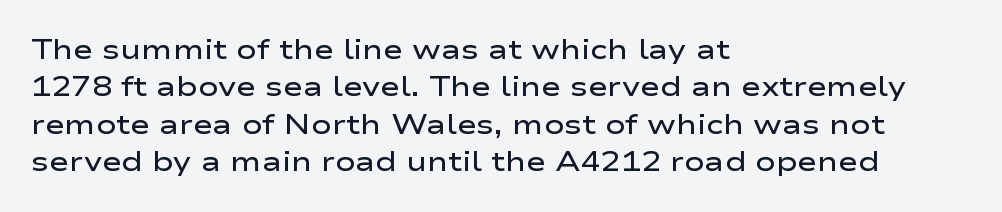
Q: Is the text bold? A: Semi-bold.
Q: Is the text italic (slanted)? A: No, it is upright.
Q: Is the text underlined? A: No.
Q: How is the paragraph aligned? A: Left-aligned.
Q: Is the spacing between letters normal or unusually wide? A: Normal.
Q: Is the spacing between lines tight, normal or loose? A: Normal.
